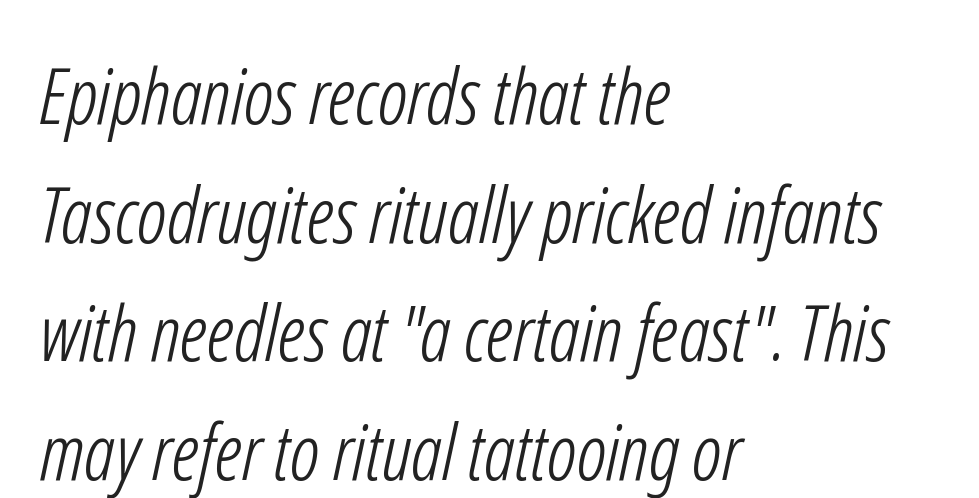
{"serif": "no", "bold": "no", "weight": "light", "width": "condensed", "stroke_contrast": "low", "x_height": "medium", "monospaced": "no", "underline": "no", "align": "left", "line_spacing": "normal", "line_spacing_ratio": 1.52, "letter_spacing": "normal", "letter_spacing_em": 0.0, "glyph_px": 78}
